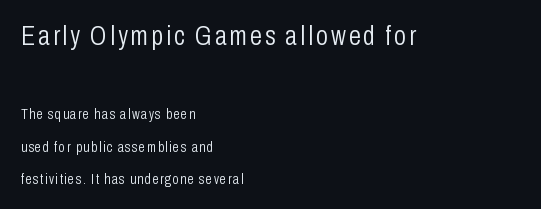
The image shows 27 px text type, upright; set left-aligned, loose line spacing (2.34x), not underlined; the first (top) block is 1.93x larger.
